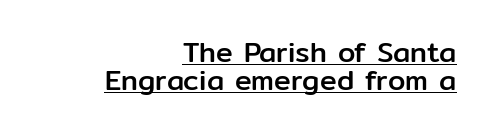
The image shows 28 px sans-serif type, upright; set right-aligned, tight line spacing (0.99x), normal letter spacing, underlined; low stroke contrast and a medium x-height.
